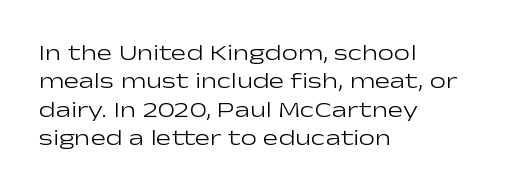
The image shows 23 px text type, upright; set left-aligned, line spacing 1.23x, normal letter spacing, not underlined.
